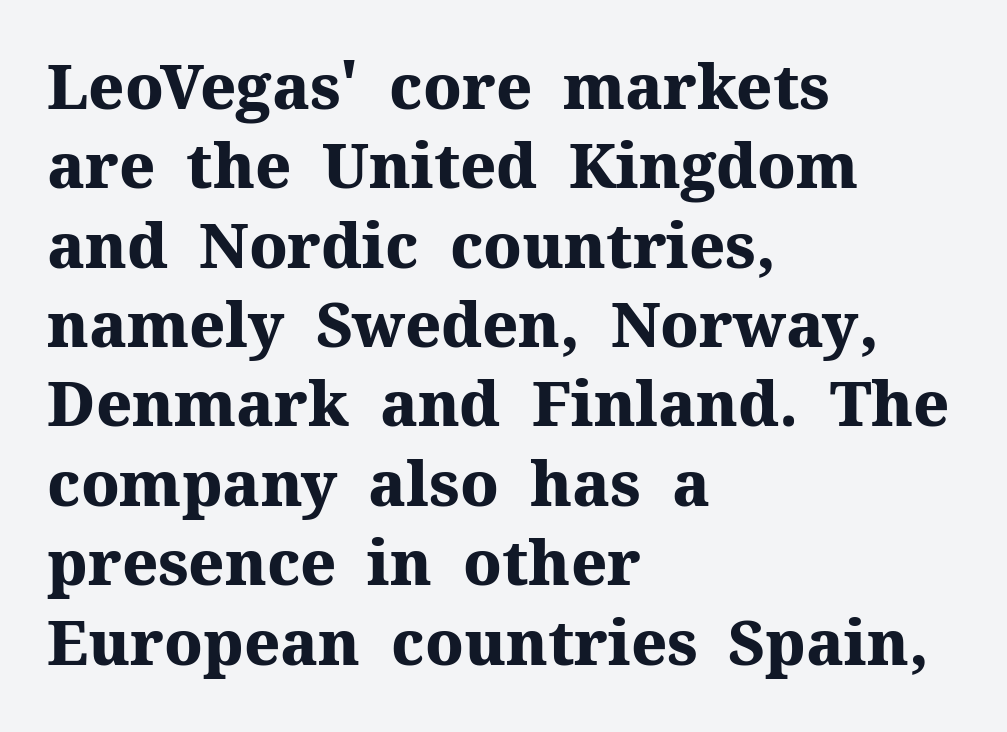
Q: Is the text bold? A: Yes.
Q: Is the text italic (slanted)? A: No, it is upright.
Q: Is the typeface a serif or a sans-serif typeface? A: Serif.
Q: Is the text underlined? A: No.
Q: How is the paragraph aligned? A: Left-aligned.
Q: Is the spacing between letters normal or unusually wide? A: Normal.
Q: Is the spacing between lines tight, normal or loose? A: Normal.
Q: Width (condensed, normal, or wide)? A: Normal.
Q: Stroke contrast? A: Medium.
Q: x-height? A: Medium.
Q: Monospaced? A: No.
